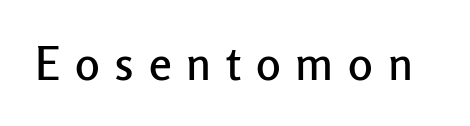
Q: Is the text italic (slanted)? A: No, it is upright.
Q: Is the typeface a serif or a sans-serif typeface? A: Sans-serif.
Q: Is the text underlined? A: No.
Q: Is the spacing between letters normal or unusually wide? A: Unusually wide.
Q: Width (condensed, normal, or wide)? A: Normal.
Q: Stroke contrast? A: Low.
Q: x-height? A: Medium.
Q: Monospaced? A: No.
